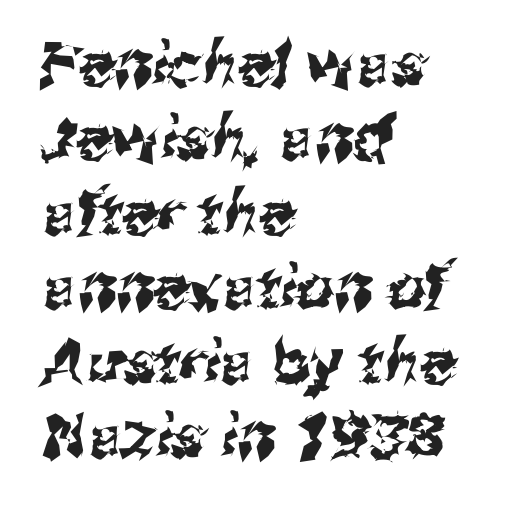
{"serif": "no", "width": "normal", "stroke_contrast": "medium", "x_height": "medium", "monospaced": "no", "underline": "no", "align": "left", "line_spacing_ratio": 1.24, "letter_spacing": "normal", "letter_spacing_em": 0.0, "glyph_px": 60}
